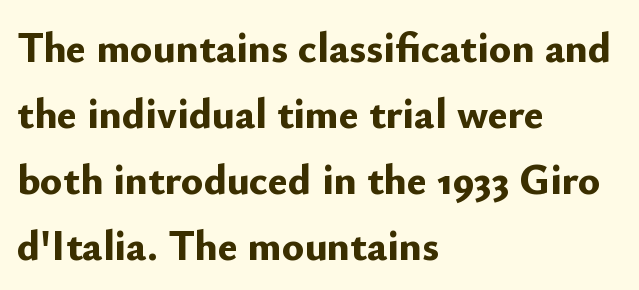
Glance below the letters and you will spot only blank space. Rows of type keep a routine distance in the vertical direction. A roman cut, with each character standing at attention. Every letter is thick-stroked: bold, no question.
